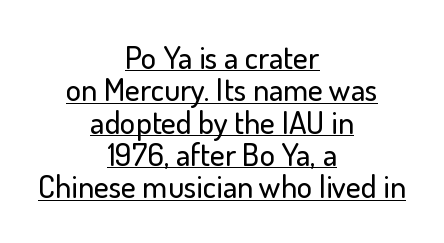
The designer dialed line spacing down below the default. This is roman type, the default non-slanted kind. Nobody touched the tracking dial on this one. Look at the bottom of the vertical strokes: they stop flat, with no serifs. Note the varied advance widths — an 'i' is clearly narrower than an 'm'. Reading down the block, each line starts at a different indent, mirrored at its end.
